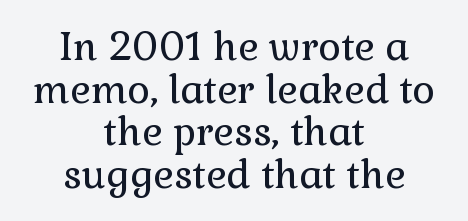
Lines of text with bare space underneath. Inter-character spacing is left at the font's built-in metrics. Does the type have serifs? Yes, each stem ends in a small foot. Is the type heavy? It reads as light-to-regular instead. This sample is center-justified, so both line endings float freely. Students, observe: this is what under-led, compact text looks like.
